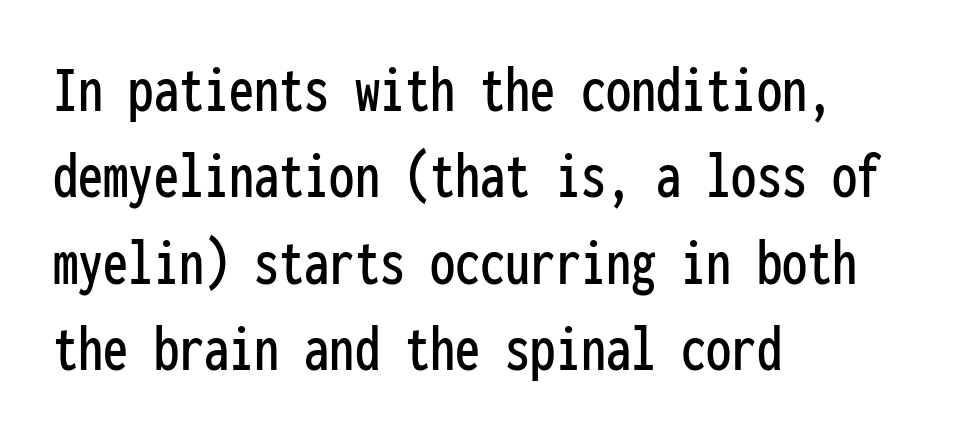
A bare baseline throughout the passage. Ascenders rise straight up at ninety degrees. Reading down the column, the eye jumps a familiar distance to each next line. The passage shown has conventional tracking throughout.
